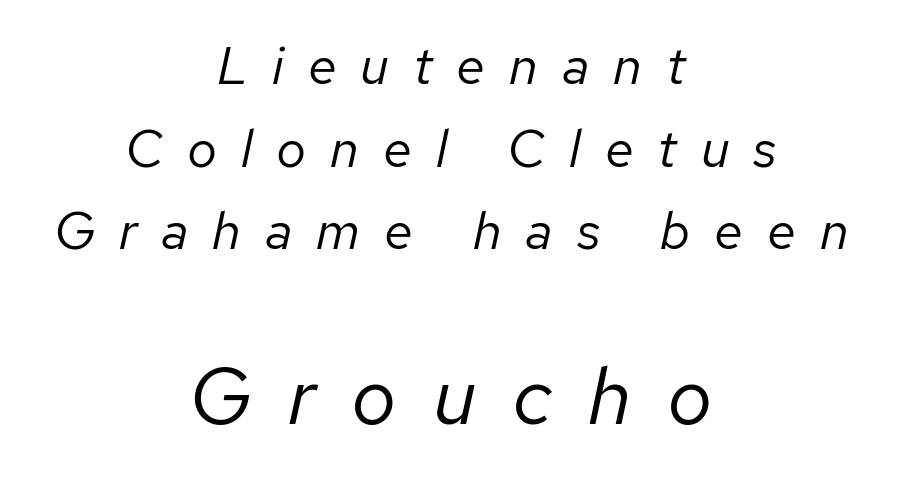
Q: Is the text bold? A: No.
Q: Is the text italic (slanted)? A: Yes, it leans right by about 12 degrees.
Q: Is the text underlined? A: No.
Q: How is the paragraph aligned? A: Centered.
Q: Is the spacing between letters normal or unusually wide? A: Unusually wide.
Q: Is the spacing between lines tight, normal or loose? A: Normal.
Q: Which block of text is set in a larger size, the first (top) or the second (bottom)? A: The second (bottom) one.
Q: Width (condensed, normal, or wide)? A: Normal.
Q: Stroke contrast? A: Low.
Q: x-height? A: Medium.
Q: Monospaced? A: No.
